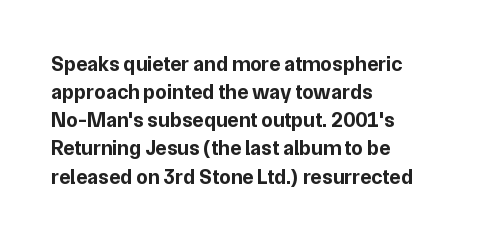
Anything drawn beneath the words? Only blank space. Evenly set lines give the paragraph a standard silhouette. In CSS terms this would be text-align: left. The font's upright variant was chosen for this text. Strokes here are thick enough to call this a true bold.
